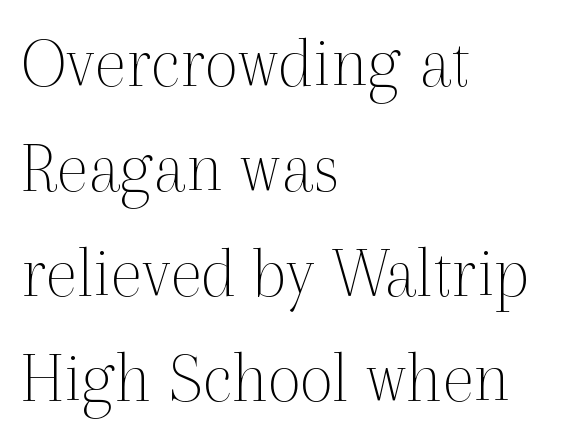
Q: Is the text bold? A: No.
Q: Is the text italic (slanted)? A: No, it is upright.
Q: Is the typeface a serif or a sans-serif typeface? A: Serif.
Q: Is the text underlined? A: No.
Q: How is the paragraph aligned? A: Left-aligned.
Q: Is the spacing between letters normal or unusually wide? A: Normal.
Q: Is the spacing between lines tight, normal or loose? A: Normal.
Q: Width (condensed, normal, or wide)? A: Normal.
Q: x-height? A: Medium.
Q: Monospaced? A: No.
